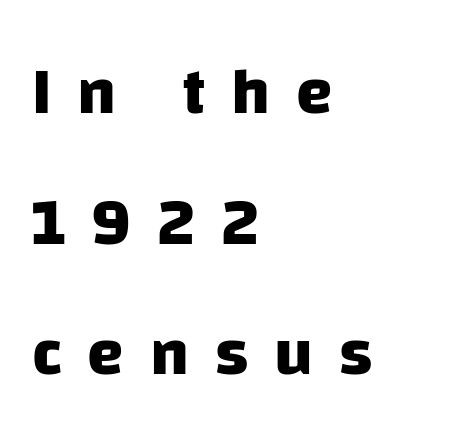
Here the designer chose a conventional face with non-uniform glyph widths. Inter-character spacing is expanded well beyond the font's built-in metrics. Rule under the text: the space is simply empty. Letterform terminals end flat and unadorned throughout the passage. One-word summary of the alignment: left.
